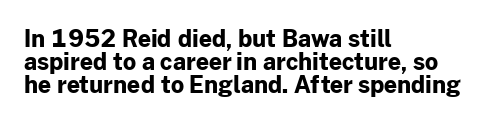
Students, observe: this is what under-led, compact text looks like. Line beginnings align vertically; line endings do not. This rendering features lettering with no underline. You can tell it's not italic because the verticals are truly vertical. Here the glyphs are tracked normally, forming tight word shapes. Weight: bold.
